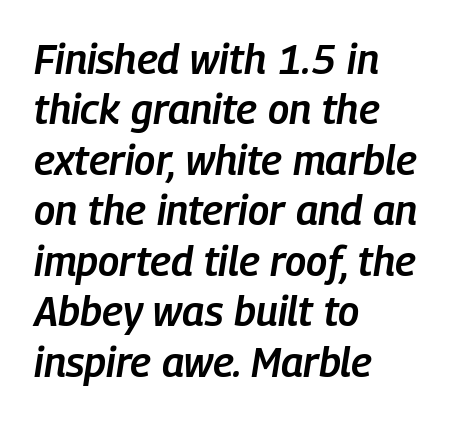
{"italic": "yes", "lean": "right", "slant_degrees": 9, "bold": "semi", "weight": "semibold", "width": "condensed", "stroke_contrast": "low", "x_height": "medium", "monospaced": "no", "underline": "no", "align": "left", "line_spacing_ratio": 1.23, "letter_spacing": "normal", "letter_spacing_em": 0.0, "glyph_px": 41}
